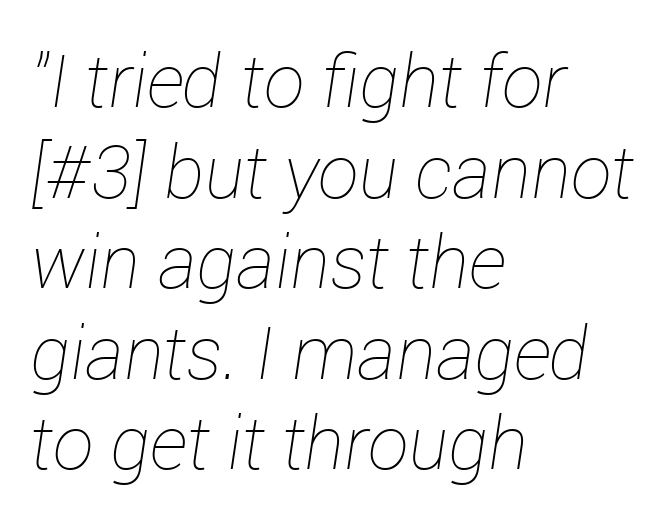
The image shows 73 px thin type, italic (leaning right); set left-aligned, line spacing 1.24x, normal letter spacing, not underlined; low stroke contrast and a medium x-height.
